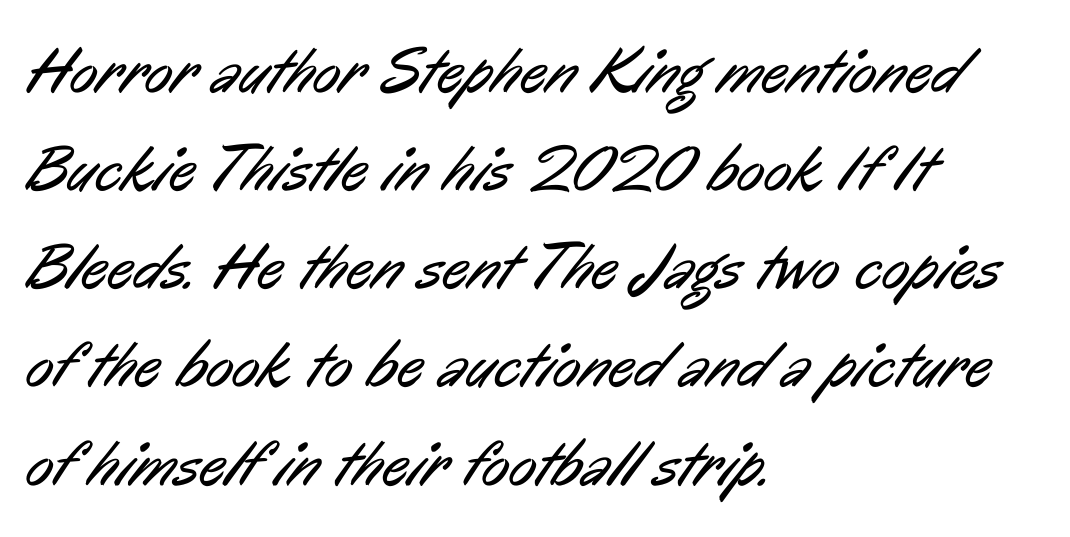
{"serif": "no", "bold": "no", "weight": "regular", "width": "condensed", "stroke_contrast": "low", "x_height": "medium", "monospaced": "no", "underline": "no", "align": "left", "line_spacing": "normal", "line_spacing_ratio": 1.51, "letter_spacing": "normal", "letter_spacing_em": 0.0, "glyph_px": 65}
